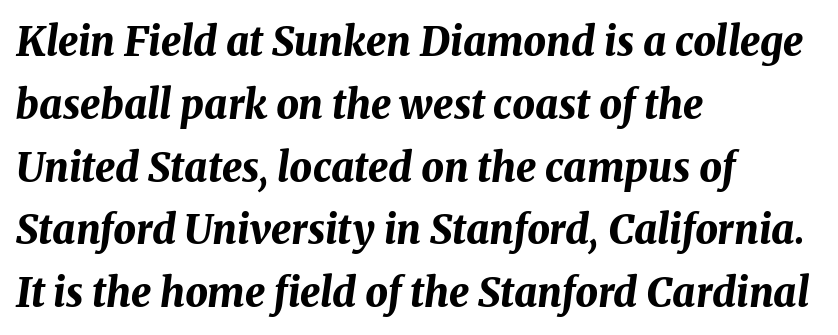
Q: Is the text bold? A: Yes.
Q: Is the text italic (slanted)? A: Yes, it leans right by about 8 degrees.
Q: Is the text underlined? A: No.
Q: How is the paragraph aligned? A: Left-aligned.
Q: Is the spacing between letters normal or unusually wide? A: Normal.
Q: Is the spacing between lines tight, normal or loose? A: Normal.
Q: Width (condensed, normal, or wide)? A: Normal.
Q: Stroke contrast? A: Medium.
Q: x-height? A: Medium.
Q: Monospaced? A: No.
